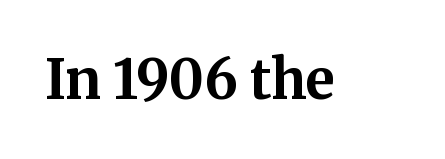
Its strokes are broad and dark, the hallmark of bold type. Spacing verdict: proportional, widths tailored to each character. The typography opts for an upright posture over an oblique one. Little horizontal feet cap the strokes, marking this as serif type. Beneath every word, the page is bare.
